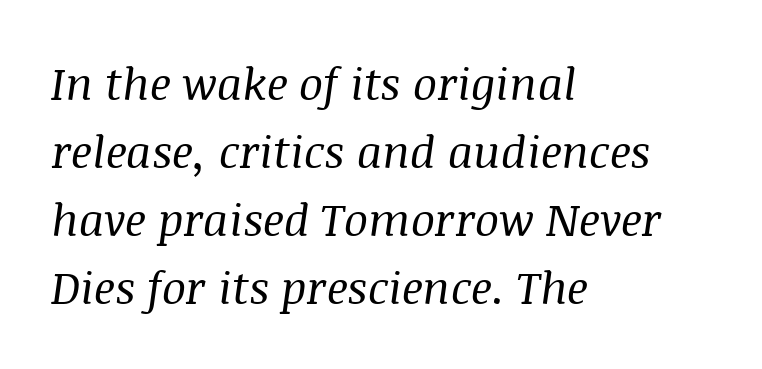
{"serif": "yes", "italic": "yes", "lean": "right", "slant_degrees": 8, "bold": "no", "weight": "regular", "width": "normal", "stroke_contrast": "medium", "x_height": "large", "monospaced": "no", "underline": "no", "align": "left", "line_spacing": "normal", "line_spacing_ratio": 1.51, "letter_spacing": "normal", "letter_spacing_em": 0.0, "glyph_px": 45}
